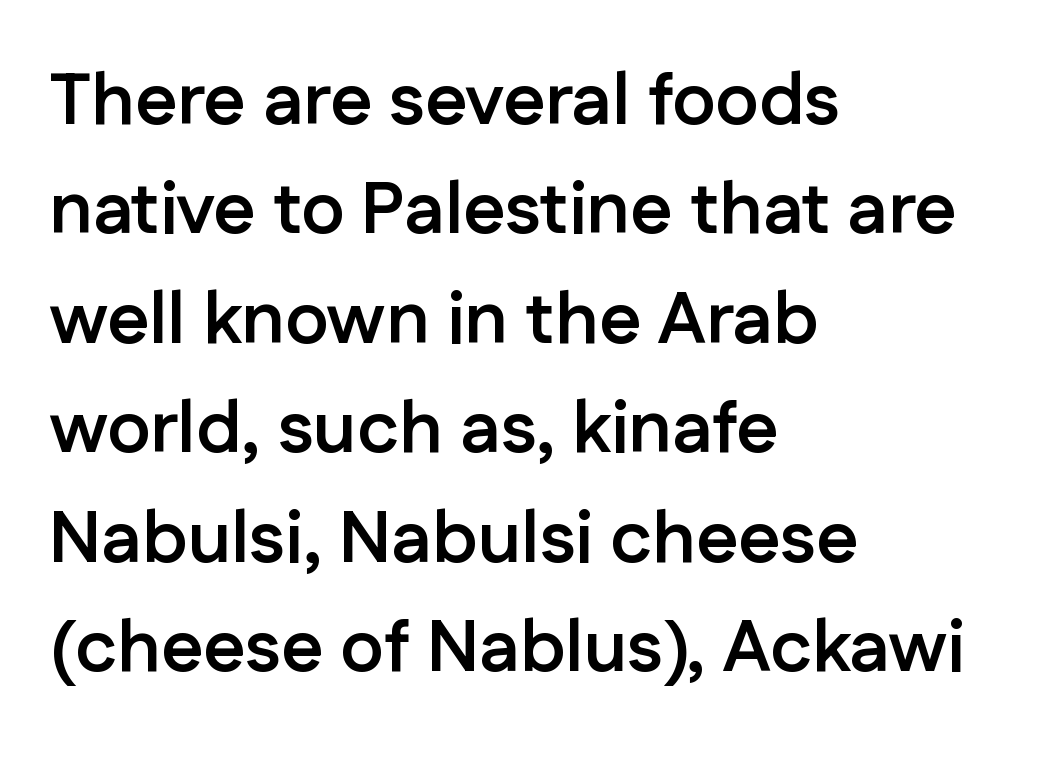
{"serif": "no", "italic": "no", "bold": "yes", "weight": "semibold", "width": "normal", "stroke_contrast": "low", "x_height": "medium", "monospaced": "no", "underline": "no", "align": "left", "line_spacing": "normal", "line_spacing_ratio": 1.5, "letter_spacing": "normal", "letter_spacing_em": 0.0, "glyph_px": 73}
